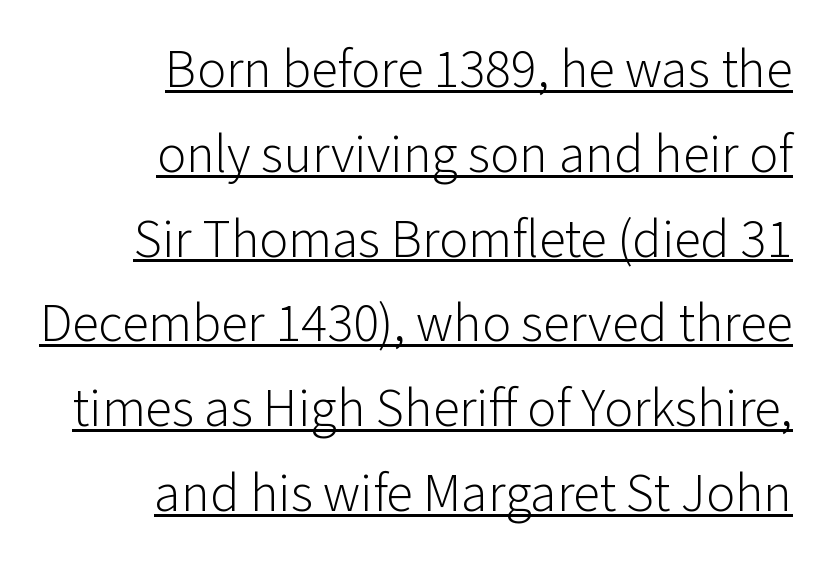
{"serif": "no", "italic": "no", "bold": "no", "weight": "light", "width": "normal", "stroke_contrast": "low", "x_height": "medium", "monospaced": "no", "underline": "yes", "align": "right", "line_spacing": "normal", "line_spacing_ratio": 1.57, "letter_spacing": "normal", "letter_spacing_em": 0.0, "glyph_px": 54}
